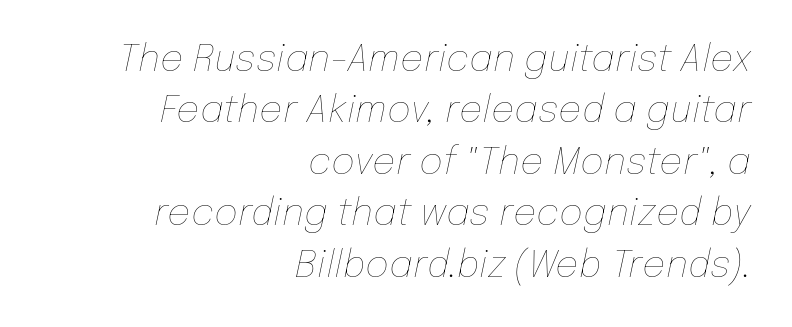
{"italic": "yes", "lean": "right", "slant_degrees": 12, "bold": "no", "weight": "thin", "width": "normal", "stroke_contrast": "low", "x_height": "medium", "monospaced": "no", "underline": "no", "align": "right", "line_spacing": "normal", "line_spacing_ratio": 1.39, "letter_spacing": "normal", "letter_spacing_em": 0.0, "glyph_px": 37}
